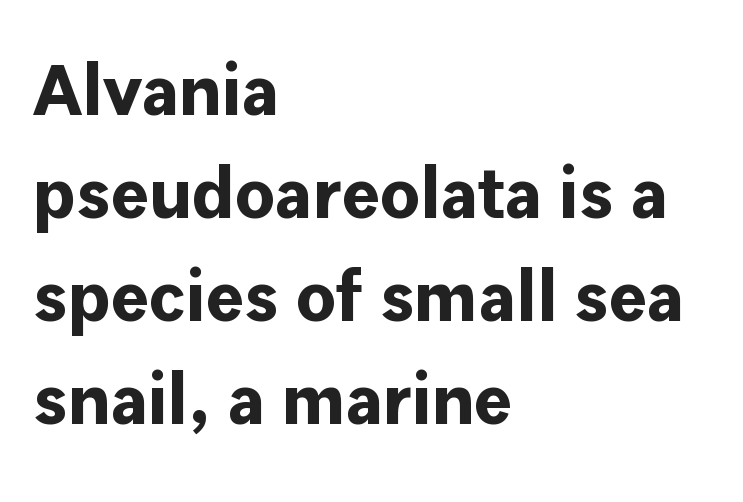
{"serif": "no", "italic": "no", "bold": "yes", "weight": "bold", "width": "normal", "stroke_contrast": "low", "x_height": "medium", "monospaced": "no", "underline": "no", "align": "left", "line_spacing": "normal", "line_spacing_ratio": 1.43, "letter_spacing": "normal", "letter_spacing_em": 0.0, "glyph_px": 72}
